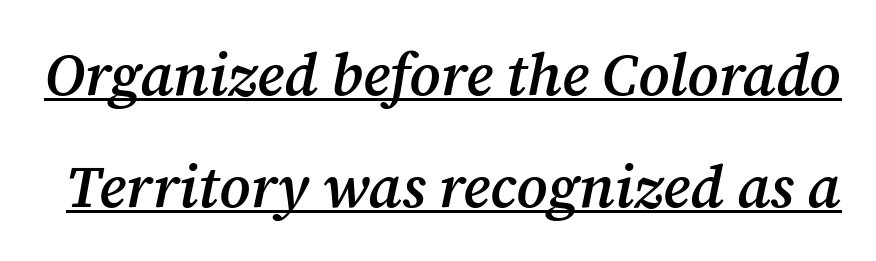
Q: Is the text bold? A: Semi-bold.
Q: Is the text italic (slanted)? A: Yes, it leans right by about 12 degrees.
Q: Is the typeface a serif or a sans-serif typeface? A: Serif.
Q: Is the text underlined? A: Yes.
Q: Is the spacing between letters normal or unusually wide? A: Normal.
Q: Width (condensed, normal, or wide)? A: Normal.
Q: Stroke contrast? A: Medium.
Q: x-height? A: Medium.
Q: Monospaced? A: No.
